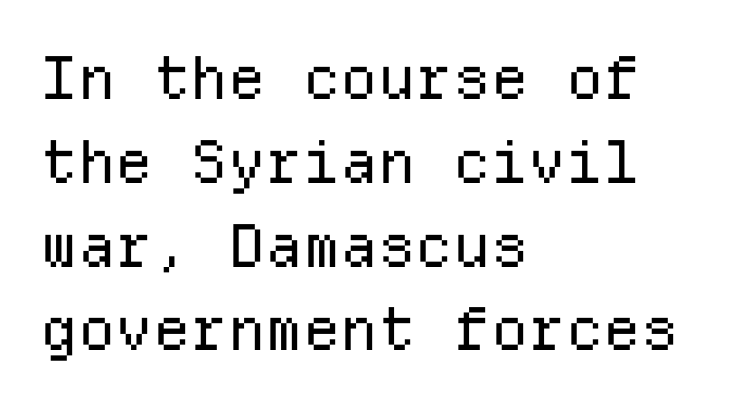
Look at the bottom of the vertical strokes: they stop flat, with no serifs. The type sits square on the baseline with zero lean. Reading down the block, your eye returns to a fixed left position each line. Descenders are the only things crossing below the line. The strokes are not fattened; the text isn't bold. You could count columns in this text — the font is strictly monospaced.
